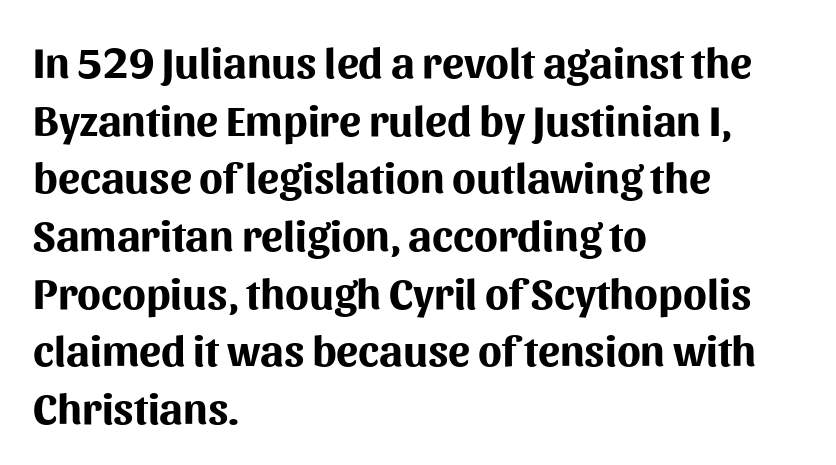
What kind of face is this? One without serifs — a sans. In terms of leading, this rendering sits right in the middle. Inter-character spacing is left at the font's built-in metrics. Type without underlining.
